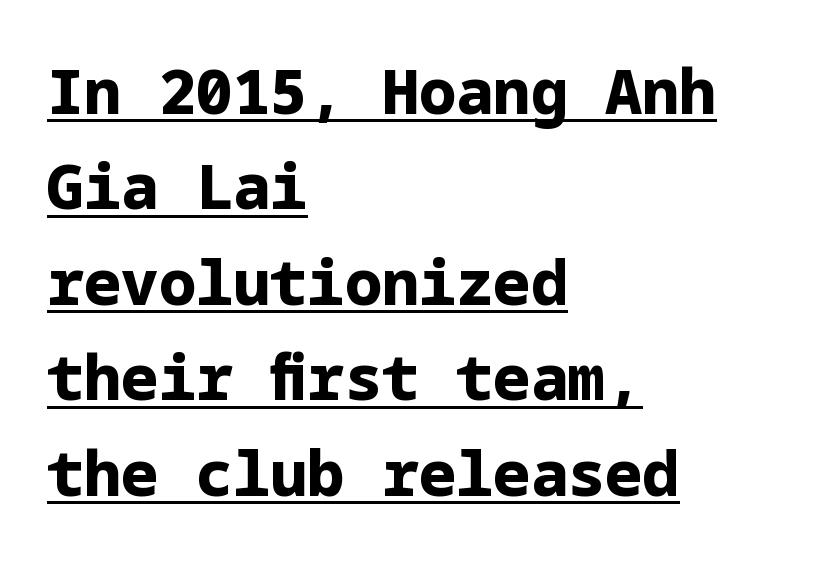
The image shows 62 px bold sans-serif type, upright; set left-aligned, normal line spacing (1.54x), normal letter spacing, underlined; low stroke contrast and a medium x-height.
